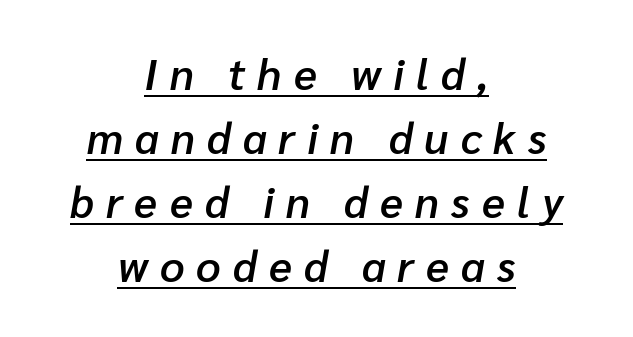
Notice the strokes are somewhat thickened but not fully heavy: this is a semibold. Quick note: interline space is typical. The glyphs look as if they've been sheared to an angle. Proportional: the letters do not fall into vertical columns. The passage shown is underscored from start to finish.
